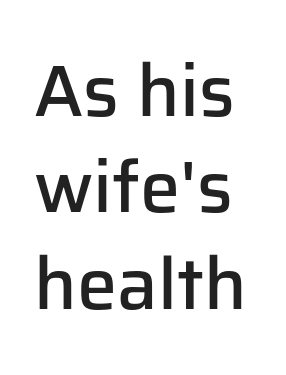
{"serif": "no", "italic": "no", "bold": "semi", "weight": "semibold", "width": "normal", "stroke_contrast": "low", "x_height": "medium", "monospaced": "no", "underline": "no", "line_spacing": "normal", "line_spacing_ratio": 1.34, "letter_spacing": "normal", "letter_spacing_em": 0.0, "glyph_px": 72}
